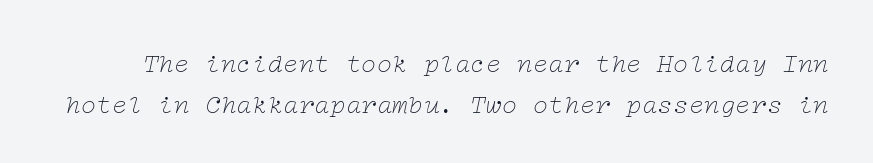
The image shows 26 px text type, italic (leaning right); set normal line spacing (1.58x), normal letter spacing, not underlined.
